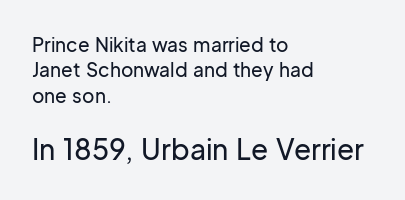
Q: Is the text italic (slanted)? A: No, it is upright.
Q: Is the typeface a serif or a sans-serif typeface? A: Sans-serif.
Q: Is the text underlined? A: No.
Q: How is the paragraph aligned? A: Left-aligned.
Q: Is the spacing between letters normal or unusually wide? A: Normal.
Q: Is the spacing between lines tight, normal or loose? A: Normal.
Q: Which block of text is set in a larger size, the first (top) or the second (bottom)? A: The second (bottom) one.
Q: Width (condensed, normal, or wide)? A: Normal.
Q: Stroke contrast? A: Low.
Q: x-height? A: Medium.
Q: Monospaced? A: No.
